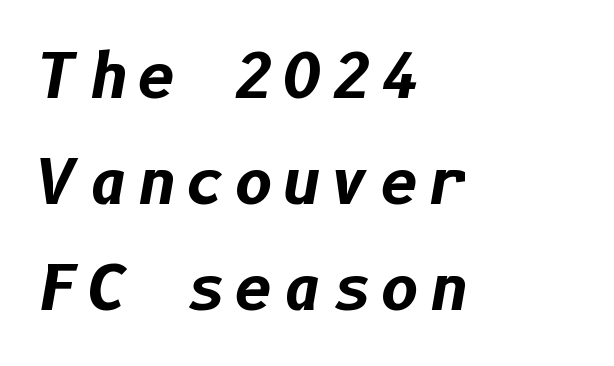
The lines are quadded left. Each row of text sits above clean, open space. The rendering applies a slant to the glyphs. The typesetting leans heavy: a genuine bold.
